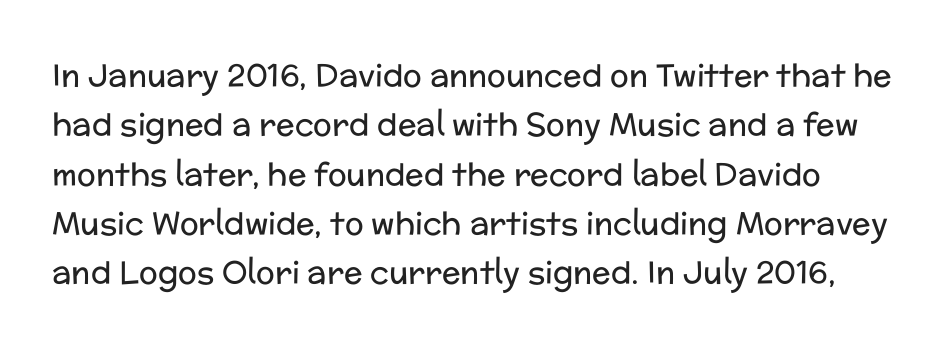
{"serif": "no", "italic": "no", "bold": "no", "weight": "regular", "width": "normal", "stroke_contrast": "low", "x_height": "medium", "monospaced": "no", "underline": "no", "line_spacing": "normal", "line_spacing_ratio": 1.59, "letter_spacing": "normal", "letter_spacing_em": 0.0, "glyph_px": 31}
